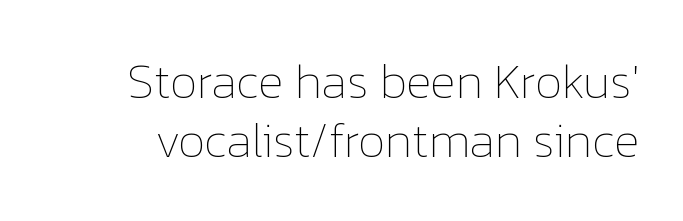
The image shows 49 px thin type, upright; set line spacing 1.2x, normal letter spacing, not underlined; low stroke contrast and a medium x-height.
